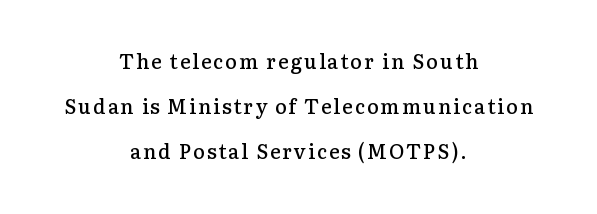
The image shows 20 px text type, upright; set centered, loose line spacing (2.24x), not underlined.
